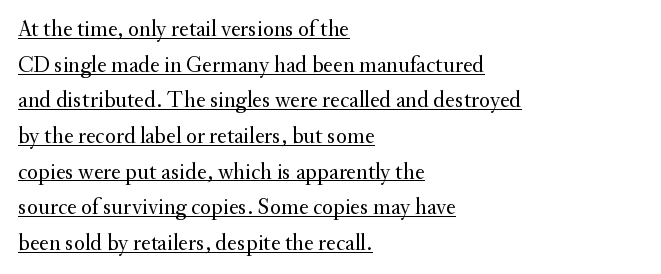
The image shows 23 px text type, upright; set left-aligned, normal line spacing (1.55x), normal letter spacing, underlined.
